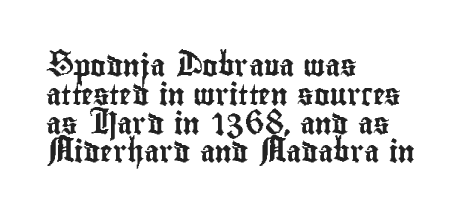
Q: Is the text italic (slanted)? A: No, it is upright.
Q: Is the text underlined? A: No.
Q: How is the paragraph aligned? A: Left-aligned.
Q: Is the spacing between letters normal or unusually wide? A: Normal.
Q: Is the spacing between lines tight, normal or loose? A: Normal.
